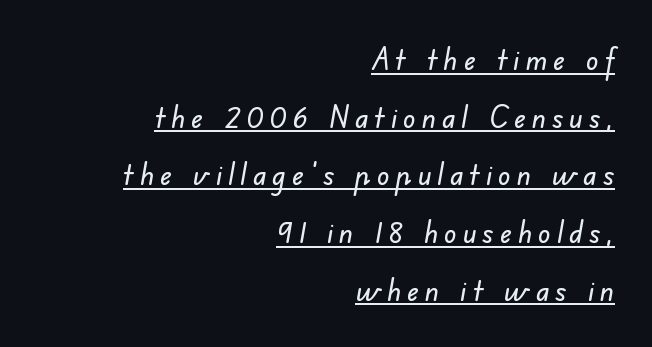
Q: Is the typeface a serif or a sans-serif typeface? A: Sans-serif.
Q: Is the text underlined? A: Yes.
Q: How is the paragraph aligned? A: Right-aligned.
Q: Width (condensed, normal, or wide)? A: Normal.
Q: Stroke contrast? A: Low.
Q: x-height? A: Small.
Q: Monospaced? A: No.
